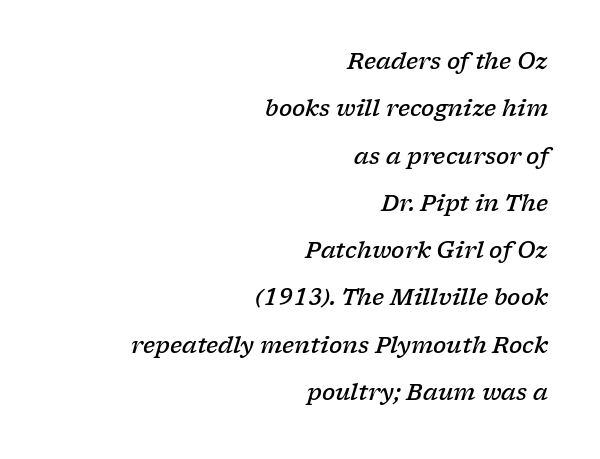
Q: Is the text bold? A: Semi-bold.
Q: Is the text italic (slanted)? A: Yes, it leans right by about 17 degrees.
Q: Is the text underlined? A: No.
Q: How is the paragraph aligned? A: Right-aligned.
Q: Is the spacing between letters normal or unusually wide? A: Normal.
Q: Is the spacing between lines tight, normal or loose? A: Loose.
